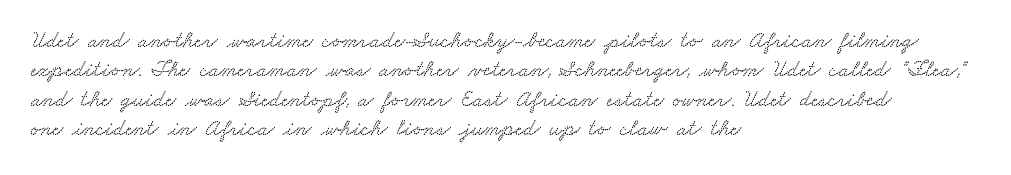
{"underline": "no", "align": "left", "line_spacing": "normal", "line_spacing_ratio": 1.28, "letter_spacing": "normal", "letter_spacing_em": 0.0, "glyph_px": 23}
